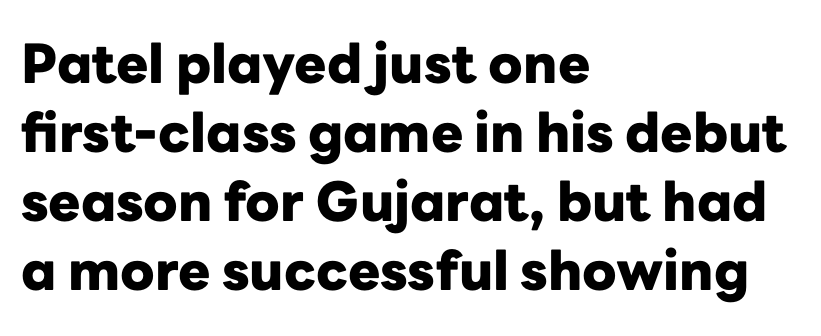
Q: Is the text bold? A: Yes.
Q: Is the text italic (slanted)? A: No, it is upright.
Q: Is the typeface a serif or a sans-serif typeface? A: Sans-serif.
Q: Is the text underlined? A: No.
Q: How is the paragraph aligned? A: Left-aligned.
Q: Is the spacing between letters normal or unusually wide? A: Normal.
Q: Is the spacing between lines tight, normal or loose? A: Normal.
Q: Width (condensed, normal, or wide)? A: Normal.
Q: Stroke contrast? A: Low.
Q: x-height? A: Medium.
Q: Monospaced? A: No.
